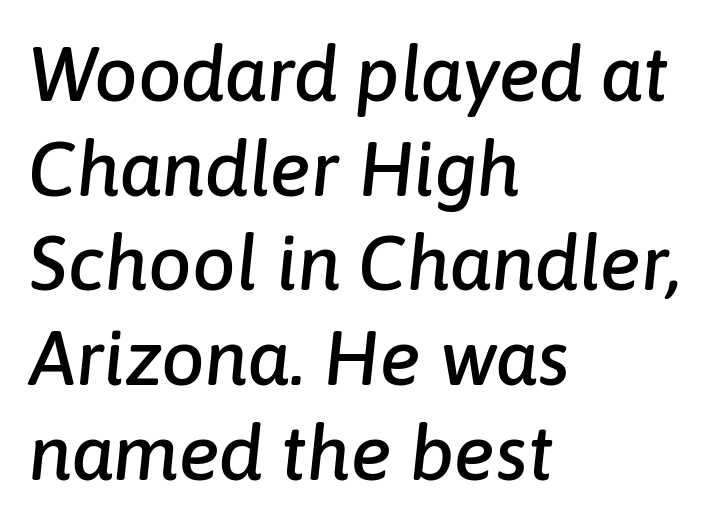
An italicized treatment has been applied to the whole sample. Left-aligned paragraph, ragged on the right. Beneath every word, the page is bare. The face used here is proportionally spaced, like ordinary book or web type.
